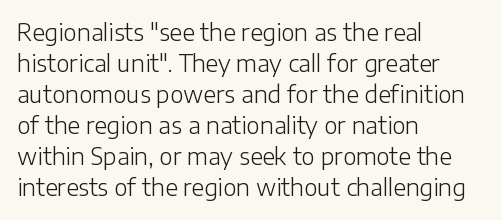
Q: Is the text bold? A: No.
Q: Is the text italic (slanted)? A: No, it is upright.
Q: Is the text underlined? A: No.
Q: How is the paragraph aligned? A: Left-aligned.
Q: Is the spacing between letters normal or unusually wide? A: Normal.
Q: Is the spacing between lines tight, normal or loose? A: Normal.
